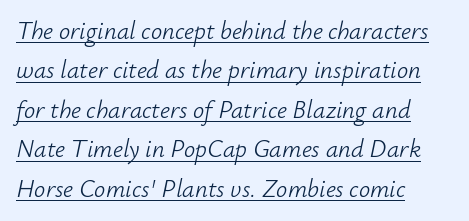
Here the glyphs are tracked normally, forming tight word shapes. In terms of leading, this rendering sits right in the middle. The characters are drawn with everyday or finer stroke widths. Each line starts at the same left margin while the right side varies.
